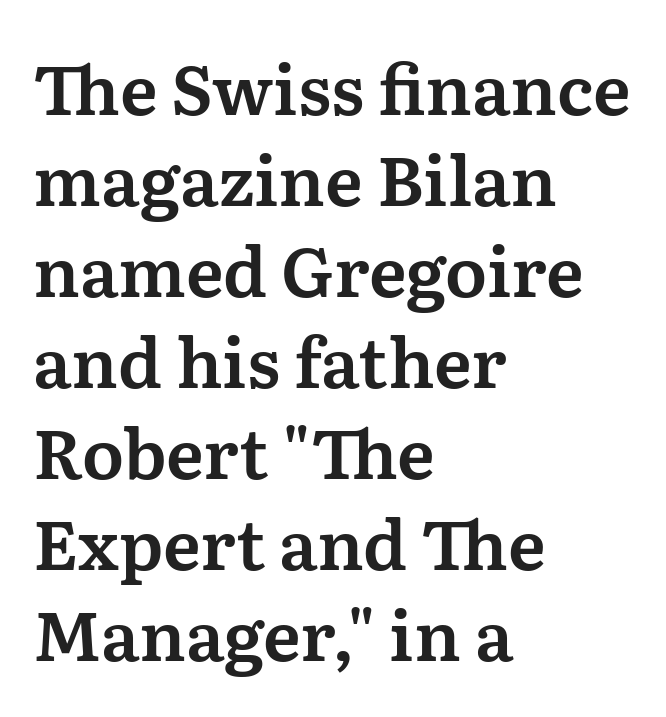
Q: Is the text italic (slanted)? A: No, it is upright.
Q: Is the typeface a serif or a sans-serif typeface? A: Serif.
Q: Is the text underlined? A: No.
Q: How is the paragraph aligned? A: Left-aligned.
Q: Is the spacing between letters normal or unusually wide? A: Normal.
Q: Is the spacing between lines tight, normal or loose? A: Normal.
Q: Width (condensed, normal, or wide)? A: Normal.
Q: Stroke contrast? A: Medium.
Q: x-height? A: Medium.
Q: Monospaced? A: No.
